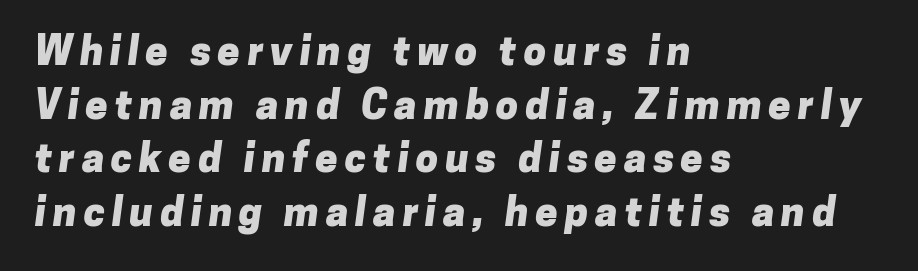
Q: Is the text bold? A: Yes.
Q: Is the typeface a serif or a sans-serif typeface? A: Sans-serif.
Q: Is the text underlined? A: No.
Q: How is the paragraph aligned? A: Left-aligned.
Q: Is the spacing between lines tight, normal or loose? A: Normal.
Q: Width (condensed, normal, or wide)? A: Normal.
Q: Stroke contrast? A: Low.
Q: x-height? A: Medium.
Q: Monospaced? A: No.
